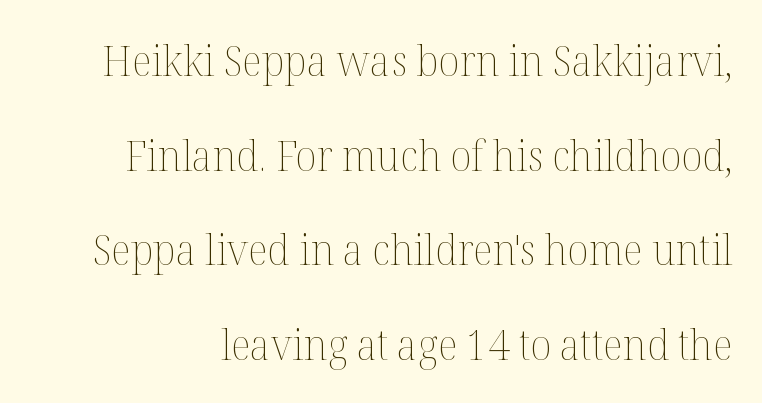
Q: Is the text bold? A: No.
Q: Is the text italic (slanted)? A: No, it is upright.
Q: Is the text underlined? A: No.
Q: Is the spacing between letters normal or unusually wide? A: Normal.
Q: Is the spacing between lines tight, normal or loose? A: Loose.
Q: Width (condensed, normal, or wide)? A: Normal.
Q: Stroke contrast? A: Medium.
Q: x-height? A: Medium.
Q: Monospaced? A: No.
